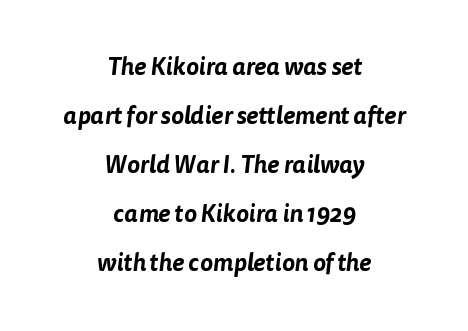
The image shows 24 px text type; set centered, loose line spacing (2.04x), normal letter spacing, not underlined.
